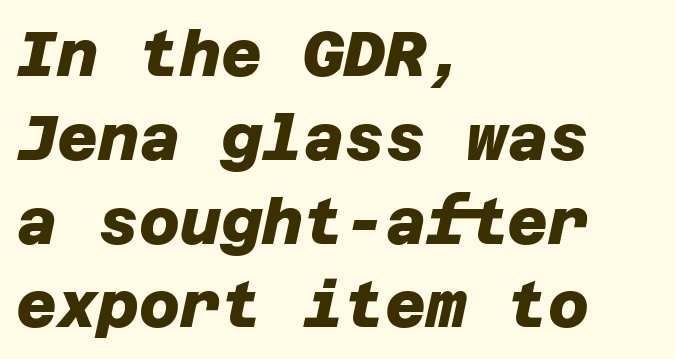
{"serif": "no", "bold": "yes", "weight": "heavy", "width": "normal", "stroke_contrast": "low", "x_height": "large", "underline": "no", "align": "left", "line_spacing": "normal", "line_spacing_ratio": 1.33, "letter_spacing": "normal", "letter_spacing_em": 0.0, "glyph_px": 63}
